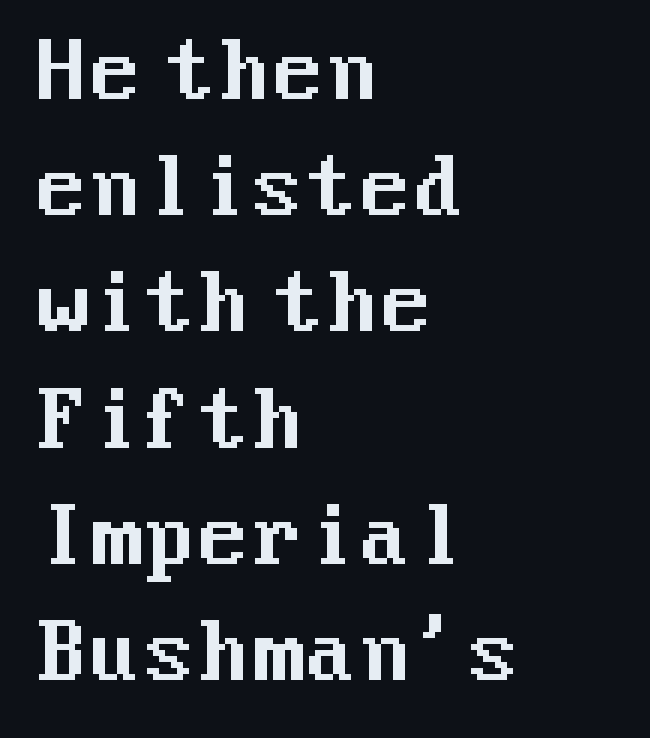
Q: Is the text italic (slanted)? A: No, it is upright.
Q: Is the typeface a serif or a sans-serif typeface? A: Sans-serif.
Q: Is the text underlined? A: No.
Q: How is the paragraph aligned? A: Left-aligned.
Q: Is the spacing between letters normal or unusually wide? A: Normal.
Q: Is the spacing between lines tight, normal or loose? A: Normal.
Q: Width (condensed, normal, or wide)? A: Normal.
Q: Stroke contrast? A: Medium.
Q: x-height? A: Medium.
